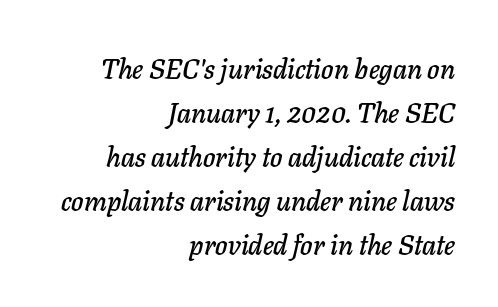
Q: Is the text italic (slanted)? A: Yes, it leans right by about 11 degrees.
Q: Is the text underlined? A: No.
Q: How is the paragraph aligned? A: Right-aligned.
Q: Is the spacing between letters normal or unusually wide? A: Normal.
Q: Is the spacing between lines tight, normal or loose? A: Normal.
Q: Width (condensed, normal, or wide)? A: Normal.
Q: Stroke contrast? A: Low.
Q: x-height? A: Medium.
Q: Monospaced? A: No.
